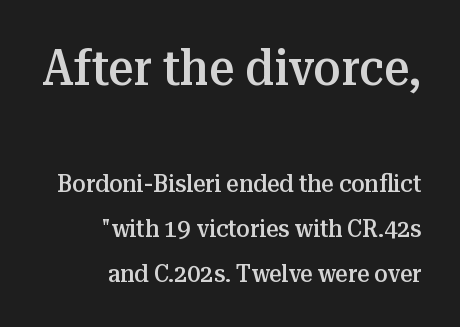
The image shows 49 px semibold serif type, upright; set right-aligned, line spacing 1.86x, normal letter spacing, not underlined; the first (top) block is 2.04x larger; medium stroke contrast and a medium x-height.
